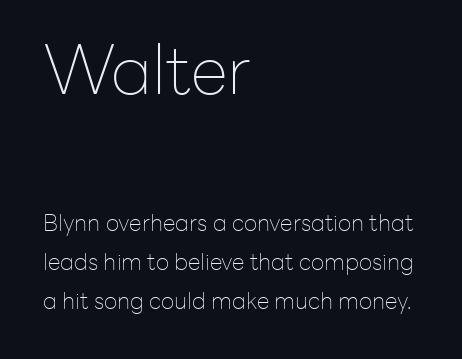
{"serif": "no", "italic": "no", "bold": "no", "weight": "thin", "width": "normal", "stroke_contrast": "low", "x_height": "medium", "monospaced": "no", "underline": "no", "align": "left", "line_spacing": "normal", "line_spacing_ratio": 1.7, "letter_spacing": "normal", "letter_spacing_em": 0.0, "larger_block": "first", "size_ratio": 2.96, "glyph_px": 68}
